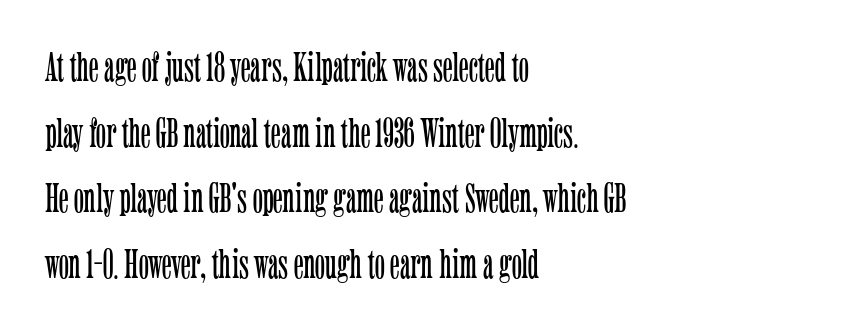
{"serif": "yes", "italic": "no", "bold": "no", "weight": "light", "width": "condensed", "stroke_contrast": "low", "x_height": "medium", "monospaced": "no", "underline": "no", "align": "left", "line_spacing": "normal", "line_spacing_ratio": 1.56, "letter_spacing": "normal", "letter_spacing_em": 0.0, "glyph_px": 42}
